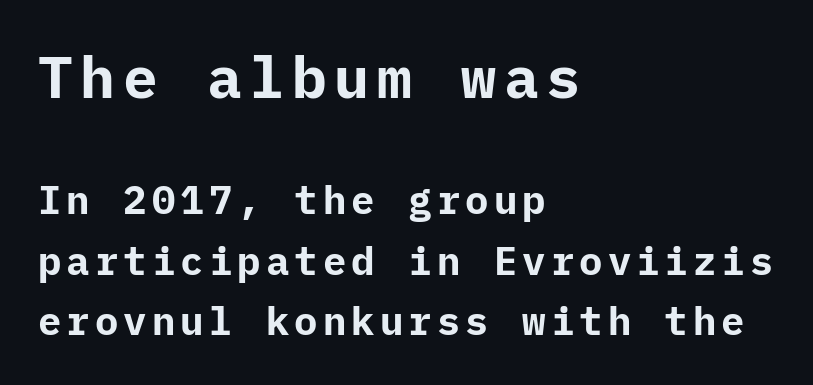
{"serif": "no", "italic": "no", "bold": "yes", "weight": "bold", "width": "normal", "stroke_contrast": "low", "x_height": "medium", "underline": "no", "align": "left", "line_spacing": "normal", "line_spacing_ratio": 1.55, "larger_block": "first", "size_ratio": 1.49, "glyph_px": 58}
